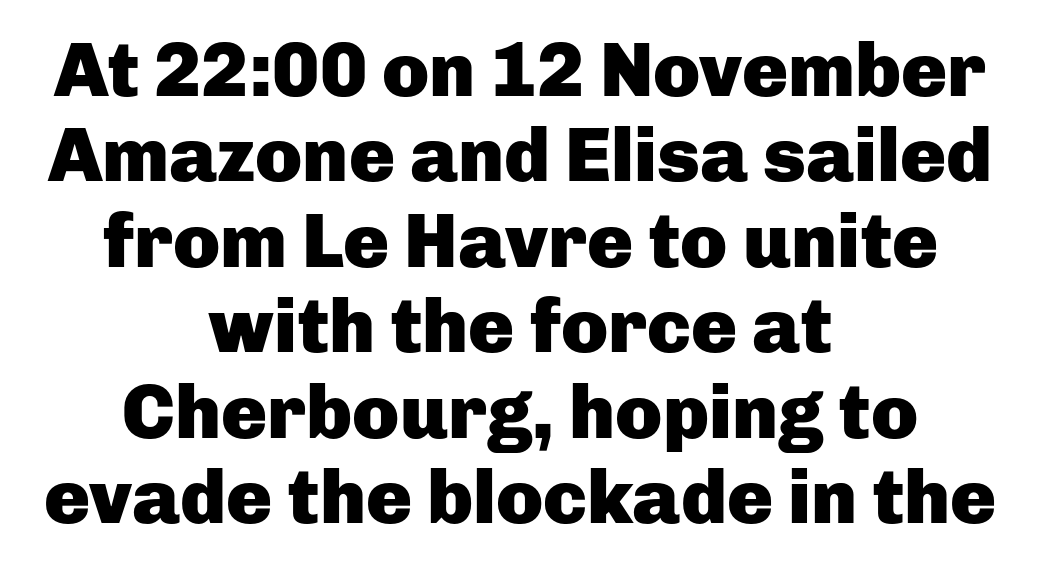
Stroke terminals: plain, sans-serif. Tracking value appears to be zero — textbook default spacing. Notice how the stems are strictly vertical — no italics here. Quick note: underline off. The paragraph shown floats in the horizontal middle.
